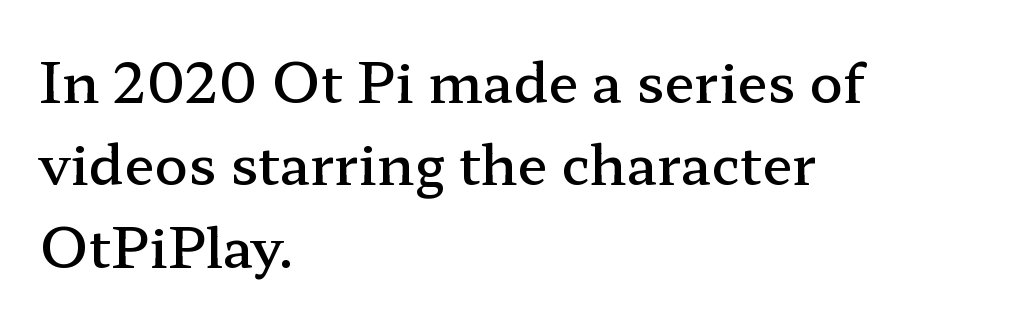
The image shows 55 px semibold, wide serif type, upright; set left-aligned, normal line spacing (1.5x), normal letter spacing, not underlined; low stroke contrast and a medium x-height.
